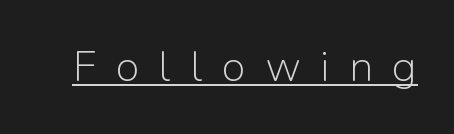
{"serif": "no", "italic": "no", "bold": "no", "weight": "light", "width": "normal", "stroke_contrast": "low", "x_height": "medium", "monospaced": "no", "underline": "yes", "letter_spacing": "wide", "letter_spacing_em": 0.46, "glyph_px": 43}
